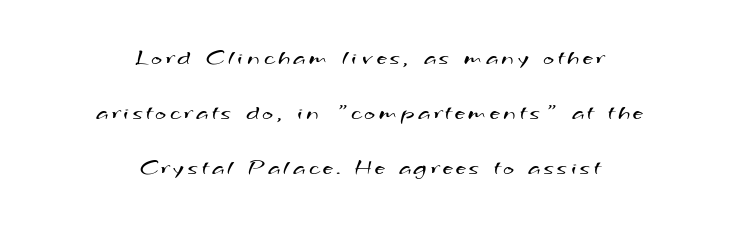
The image shows 23 px text type; set centered, loose line spacing (2.4x), not underlined.
